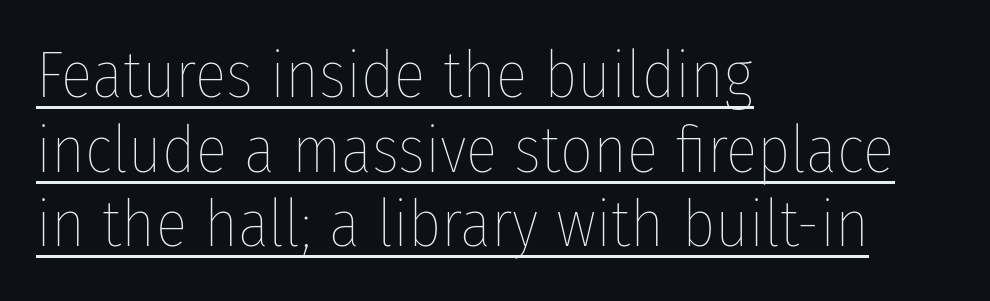
Observe the ordinary spacing: letters are neighbours, not strangers. On a weight scale, this lands at 450 or below. This block would grow much taller if given ordinary leading; it's compressed now. Do the letters lean? They stand straight. The setting favours the left margin, as ordinary paragraphs usually do.
